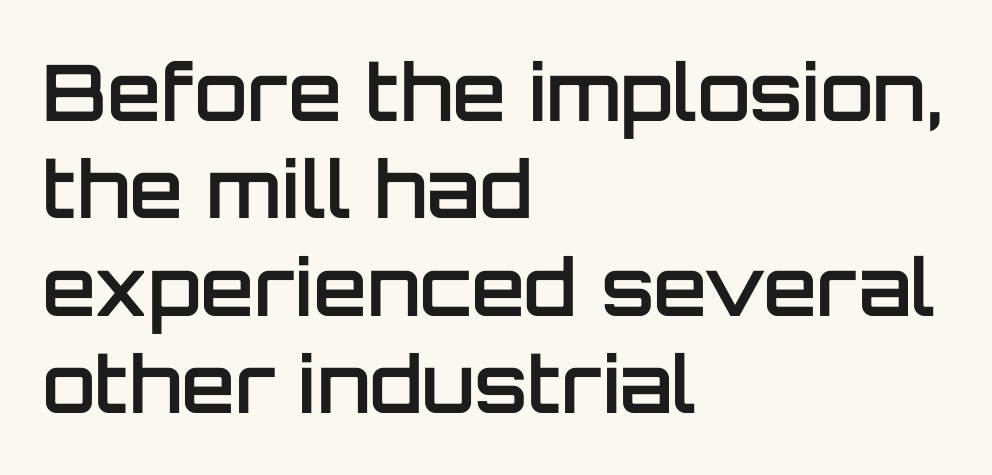
The image shows 78 px semibold sans-serif type, upright; set left-aligned, normal line spacing (1.25x), normal letter spacing, not underlined; low stroke contrast and a large x-height.
